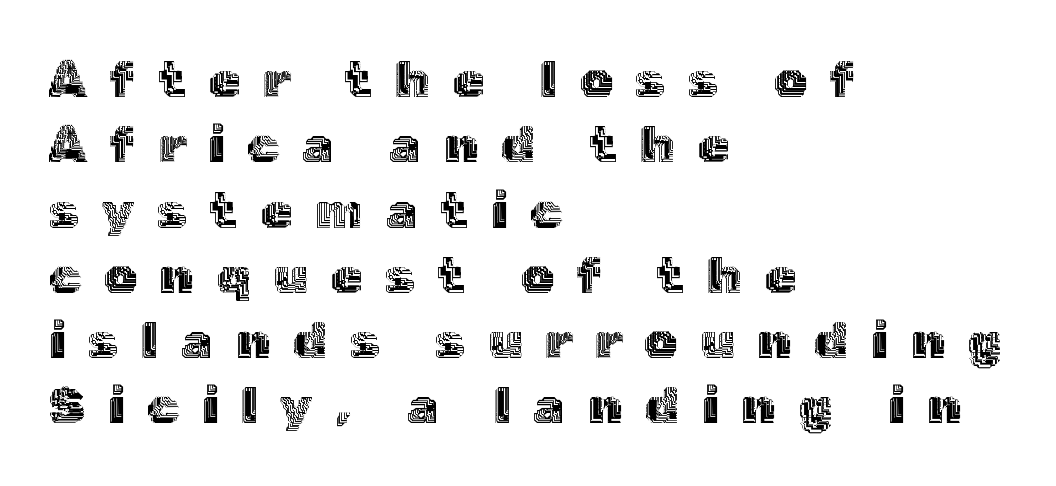
The image shows 51 px text type, upright; set left-aligned, normal line spacing (1.28x), unusually wide letter spacing (+0.45 em), not underlined; a medium x-height.
